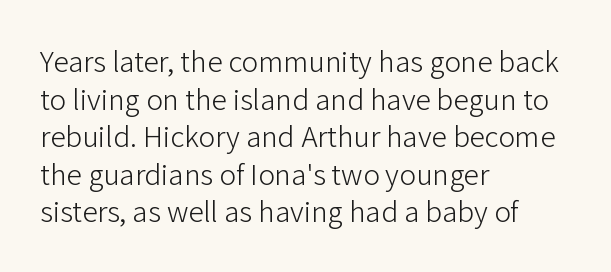
The image shows 31 px light sans-serif type, upright; set left-aligned, line spacing 1.21x, normal letter spacing, not underlined; low stroke contrast and a medium x-height.
